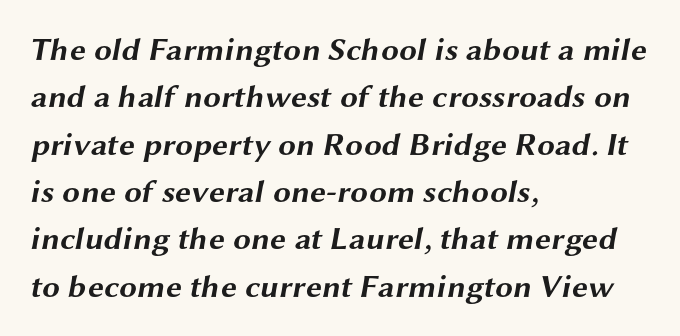
Q: Is the text bold? A: Yes.
Q: Is the typeface a serif or a sans-serif typeface? A: Sans-serif.
Q: Is the text underlined? A: No.
Q: How is the paragraph aligned? A: Left-aligned.
Q: Is the spacing between letters normal or unusually wide? A: Normal.
Q: Is the spacing between lines tight, normal or loose? A: Normal.
Q: Width (condensed, normal, or wide)? A: Wide.
Q: Stroke contrast? A: Medium.
Q: x-height? A: Medium.
Q: Monospaced? A: No.
